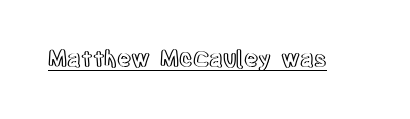
The image shows 22 px text type, upright; set normal letter spacing, underlined.
